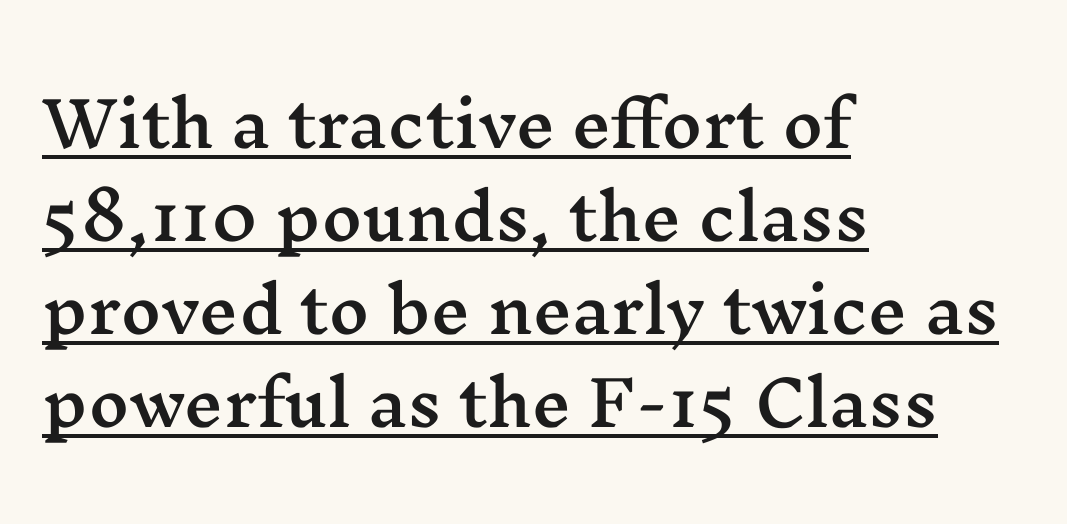
The image shows 62 px wide serif type, upright; set left-aligned, normal line spacing (1.5x), normal letter spacing, underlined; medium stroke contrast and a medium x-height.
